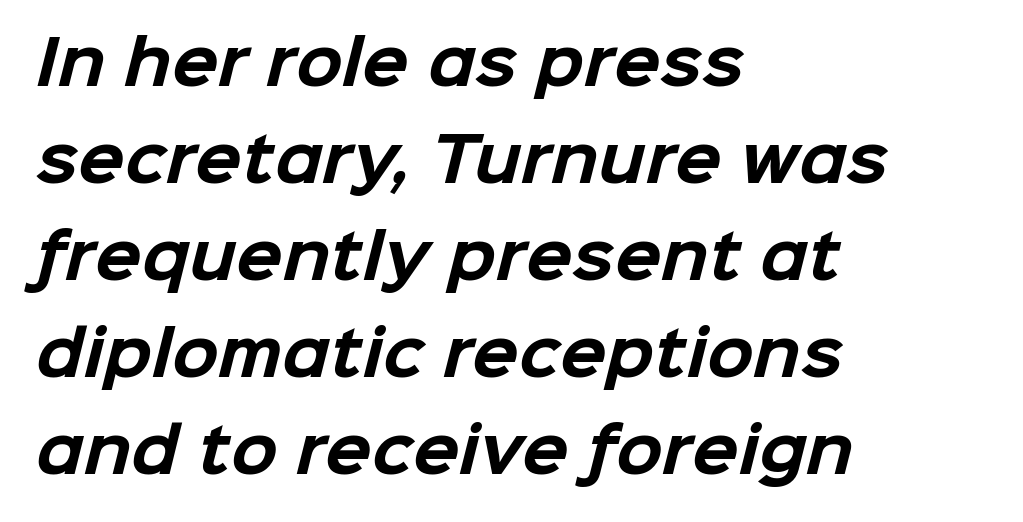
The image shows 61 px bold sans-serif type; set left-aligned, normal line spacing (1.59x), normal letter spacing, not underlined; low stroke contrast and a medium x-height.
